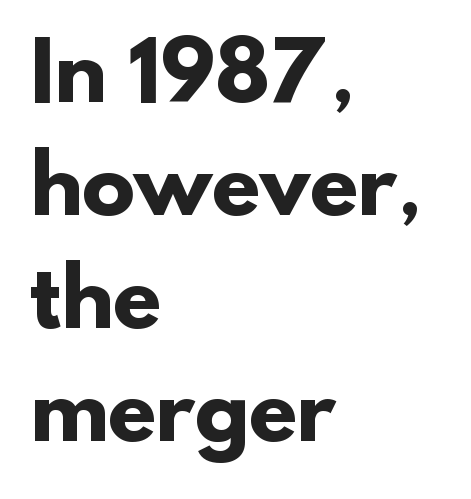
The rendering shows plain stroke endings on the letterforms — a sans-serif design. Students, note that the glyphs here touch the page at normal intervals. Words float on clear page, feet unadorned. These lines stack with their left ends in a neat column.
